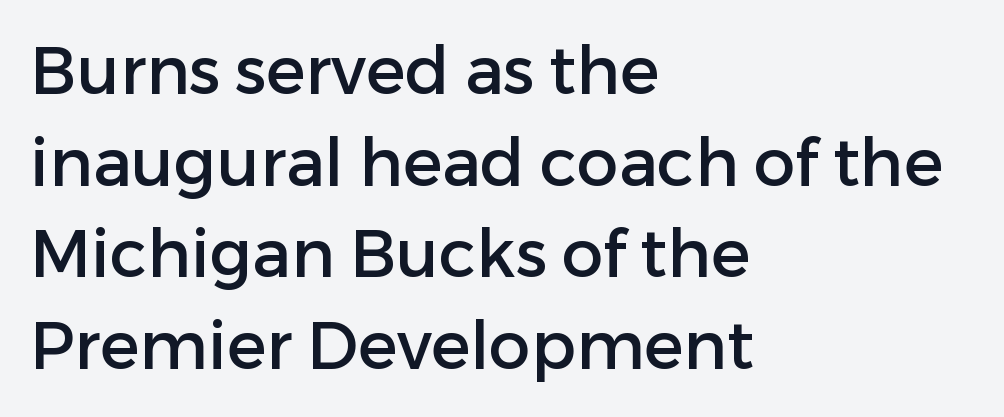
{"serif": "no", "italic": "no", "width": "normal", "stroke_contrast": "low", "x_height": "medium", "monospaced": "no", "underline": "no", "align": "left", "line_spacing": "normal", "line_spacing_ratio": 1.39, "letter_spacing": "normal", "letter_spacing_em": 0.0, "glyph_px": 66}
